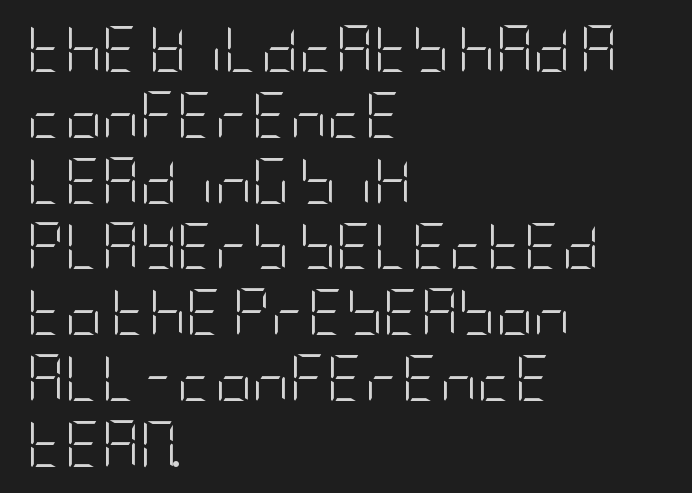
Q: Is the text bold? A: No.
Q: Is the text italic (slanted)? A: No, it is upright.
Q: Is the typeface a serif or a sans-serif typeface? A: Sans-serif.
Q: Is the text underlined? A: No.
Q: How is the paragraph aligned? A: Left-aligned.
Q: Is the spacing between letters normal or unusually wide? A: Normal.
Q: Is the spacing between lines tight, normal or loose? A: Normal.
Q: Width (condensed, normal, or wide)? A: Condensed.
Q: Stroke contrast? A: Low.
Q: x-height? A: Large.
